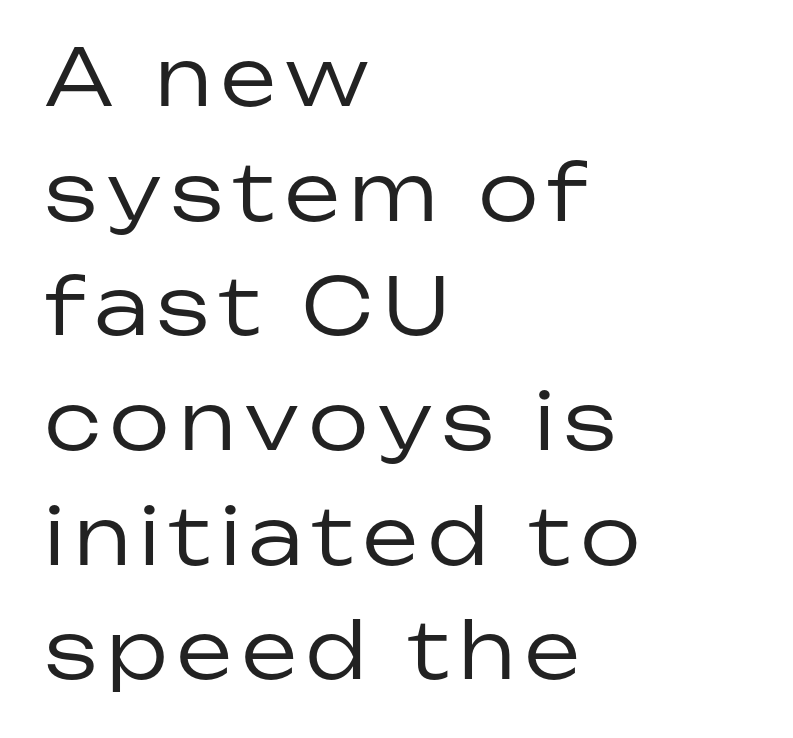
The image shows 78 px regular-weight sans-serif type, upright; set left-aligned, normal line spacing (1.47x), not underlined; low stroke contrast and a medium x-height.
